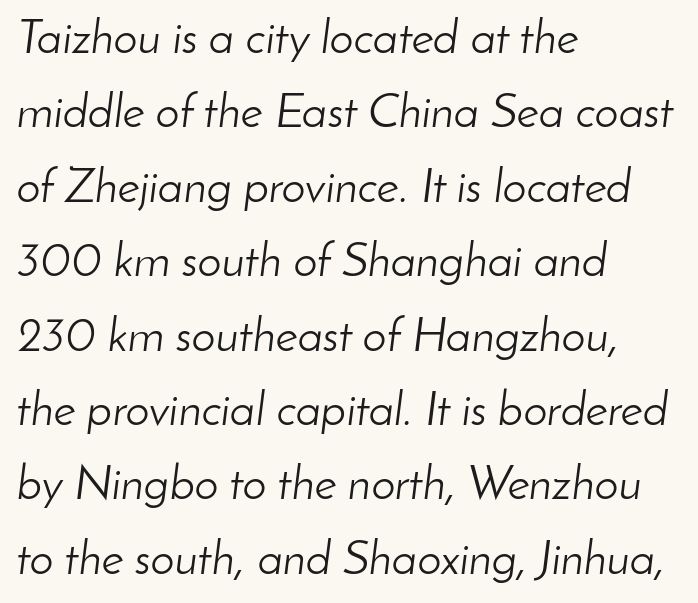
The image shows 48 px light type, italic (leaning right); set left-aligned, normal line spacing (1.55x), normal letter spacing, not underlined; low stroke contrast and a small x-height.
